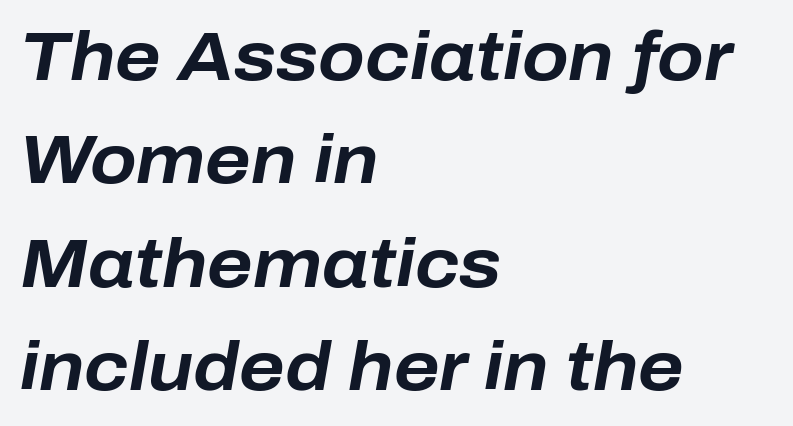
The image shows 68 px bold type, italic (leaning right); set left-aligned, normal line spacing (1.52x), normal letter spacing, not underlined; low stroke contrast and a medium x-height.
